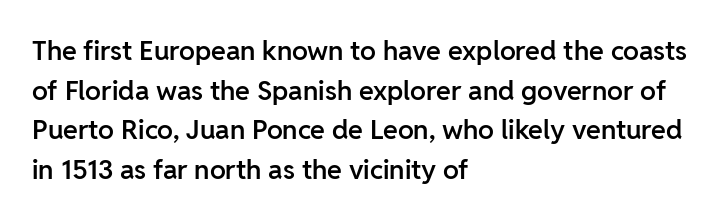
The image shows 27 px text type, upright; set left-aligned, normal line spacing (1.47x), normal letter spacing, not underlined.
